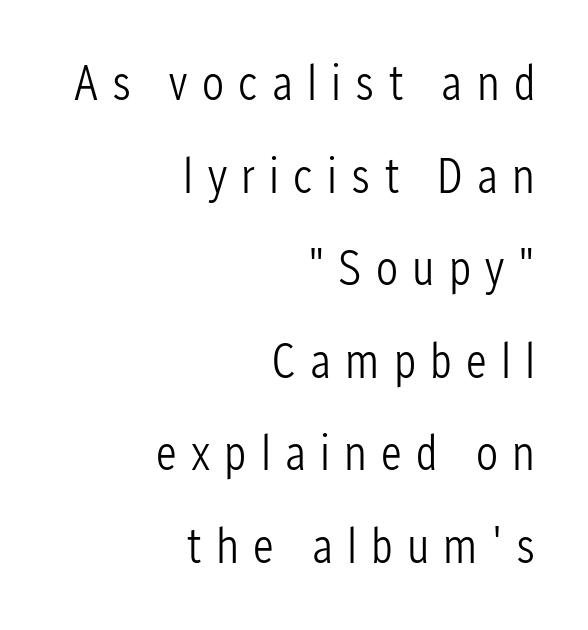
The image shows 49 px light, condensed sans-serif type, upright; set right-aligned, line spacing 1.89x, unusually wide letter spacing (+0.29 em), not underlined; low stroke contrast and a medium x-height.
